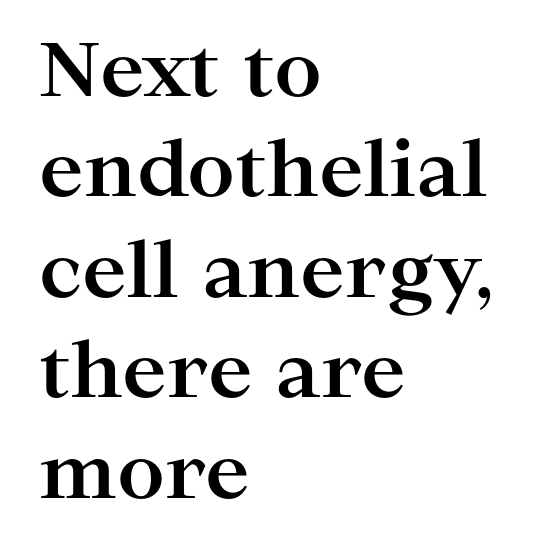
Characters follow at the spacing the type designer built in. How heavy is the stroke? Heavy — this is a bold. Compared with typical paragraphs, the rows here are spaced about the same. The typesetter chose a ragged-right arrangement here.
